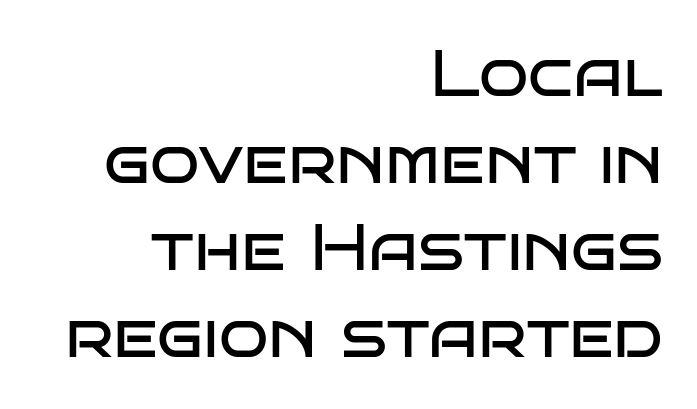
Summary of weight: not heavy and not bold. Examine the stroke ends and you'll find no serifs. Layout note: lines flush right. This sample uses an upright cut, with every glyph sitting square on the baseline. Note the varied advance widths — an 'i' is clearly narrower than an 'm'.
